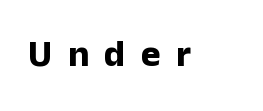
Does the weight exceed regular? Yes, all the way to bold. Think of a printed novel: that variable character pitch is what you see here. The string is rendered with underlining switched off. Short note: letters widely spaced. This rendering employs a face without finishing strokes, i.e., a sans-serif. When letters stand straight like this, we call the style roman or upright.
